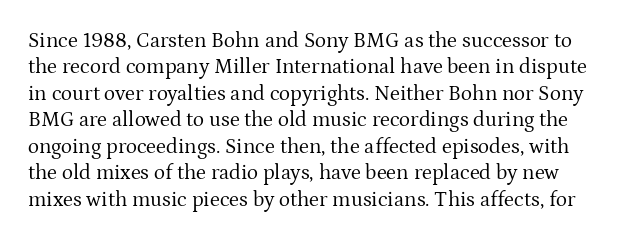
The image shows 21 px text type, upright; set normal line spacing (1.26x), normal letter spacing, not underlined.
